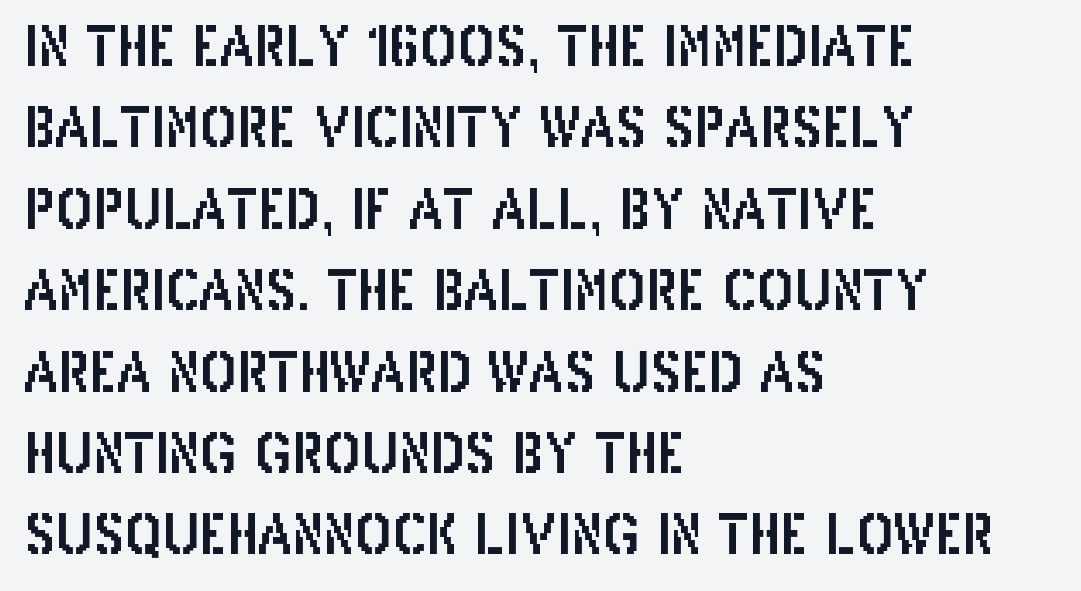
The font's upright variant was chosen for this text. Examine the stroke ends and you'll find no serifs. Every row of glyphs begins at an identical x-position on the left. Tracking value appears to be zero — textbook default spacing.
